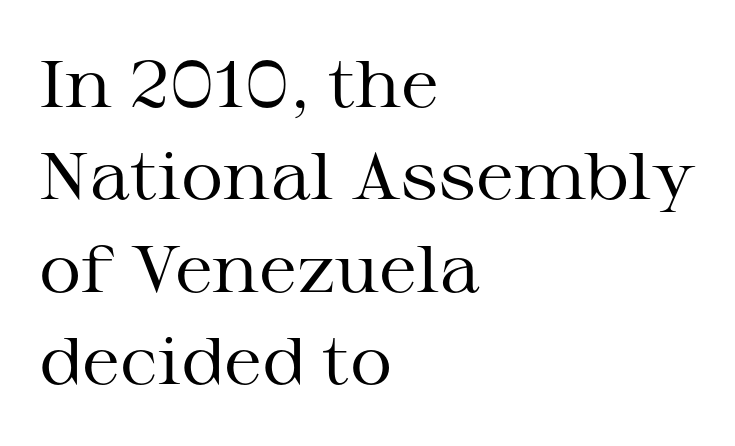
Q: Is the text bold? A: No.
Q: Is the text italic (slanted)? A: No, it is upright.
Q: Is the typeface a serif or a sans-serif typeface? A: Serif.
Q: Is the text underlined? A: No.
Q: How is the paragraph aligned? A: Left-aligned.
Q: Is the spacing between letters normal or unusually wide? A: Normal.
Q: Is the spacing between lines tight, normal or loose? A: Normal.
Q: Width (condensed, normal, or wide)? A: Wide.
Q: Stroke contrast? A: Medium.
Q: x-height? A: Medium.
Q: Monospaced? A: No.
